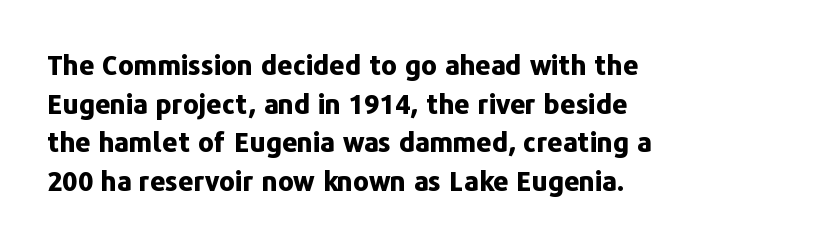
The glyphs are unaccompanied by any horizontal stroke below them. Alignment: flush left. Its strokes are broad and dark, the hallmark of bold type. Designer's note — italics off, roman on.
